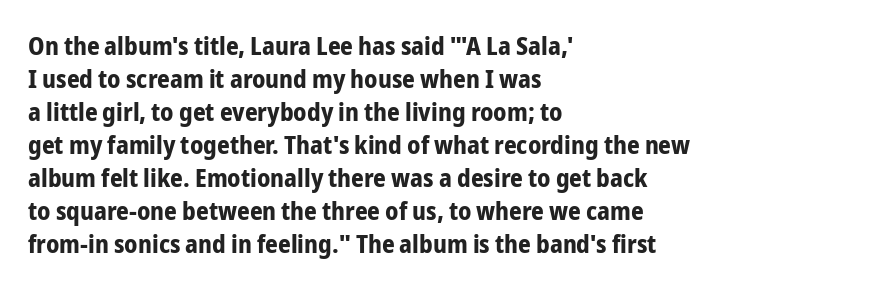
{"italic": "no", "bold": "yes", "underline": "no", "align": "left", "line_spacing": "normal", "line_spacing_ratio": 1.32, "letter_spacing": "normal", "letter_spacing_em": 0.0, "glyph_px": 25}
